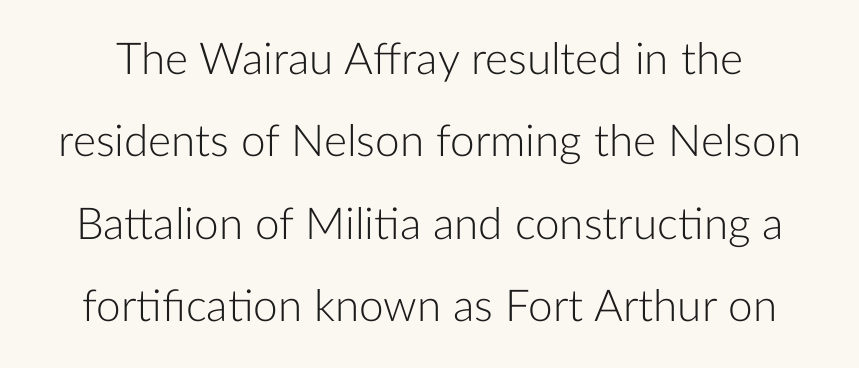
The image shows 44 px light sans-serif type, upright; set line spacing 1.87x, normal letter spacing, not underlined; low stroke contrast and a medium x-height.
